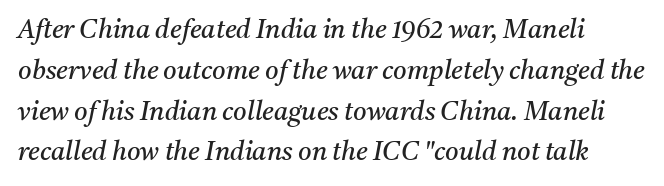
The rows are spaced the way most documents space them. The letters sit at their default tracking, neither squeezed nor spread. The area under the type is left untouched. Heaviness? Minimal to ordinary, like unemphasized prose. This sample uses an oblique cut, with every glyph tilted off the vertical.
